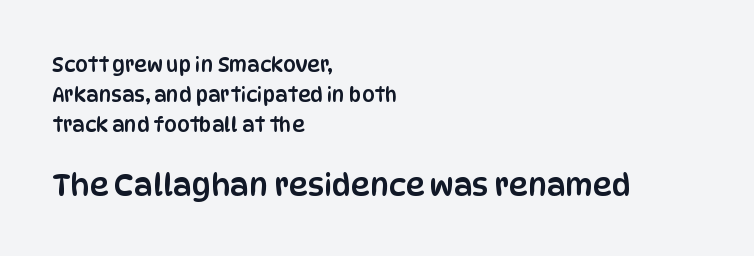
The image shows 30 px condensed sans-serif type, upright; set left-aligned, normal line spacing (1.51x), normal letter spacing, not underlined; the second (bottom) block is 1.5x larger; low stroke contrast and a large x-height.
